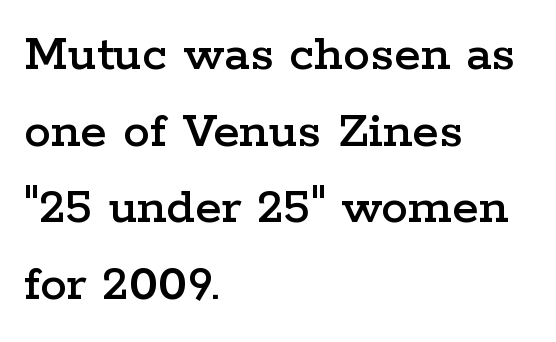
Inter-character spacing is left at the font's built-in metrics. The face used here is proportionally spaced, like ordinary book or web type. If you measured baseline to baseline, you'd find a middling distance. The font's upright variant was chosen for this text.
